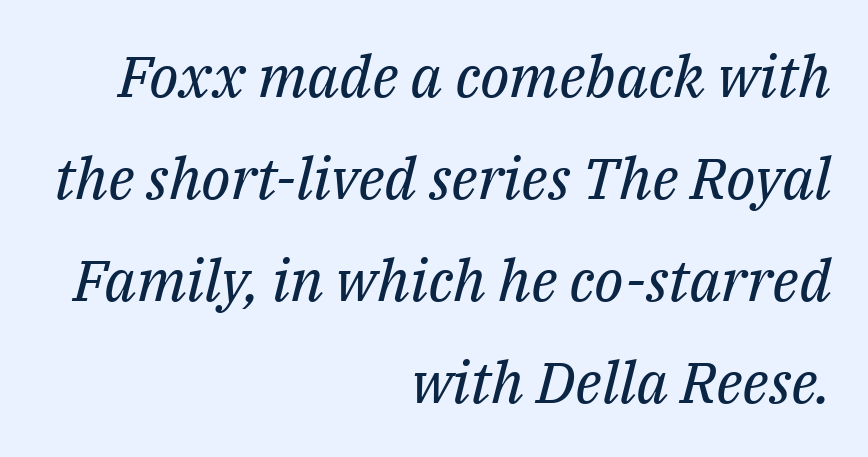
Q: Is the text bold? A: No.
Q: Is the text italic (slanted)? A: Yes, it leans right by about 14 degrees.
Q: Is the typeface a serif or a sans-serif typeface? A: Serif.
Q: Is the text underlined? A: No.
Q: How is the paragraph aligned? A: Right-aligned.
Q: Is the spacing between letters normal or unusually wide? A: Normal.
Q: Width (condensed, normal, or wide)? A: Normal.
Q: Stroke contrast? A: Medium.
Q: x-height? A: Medium.
Q: Monospaced? A: No.
